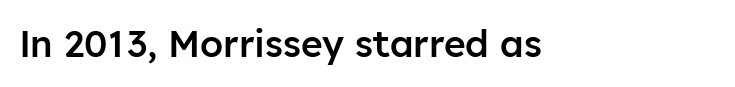
The image shows 37 px semibold sans-serif type, upright; set normal letter spacing, not underlined; low stroke contrast and a medium x-height.
